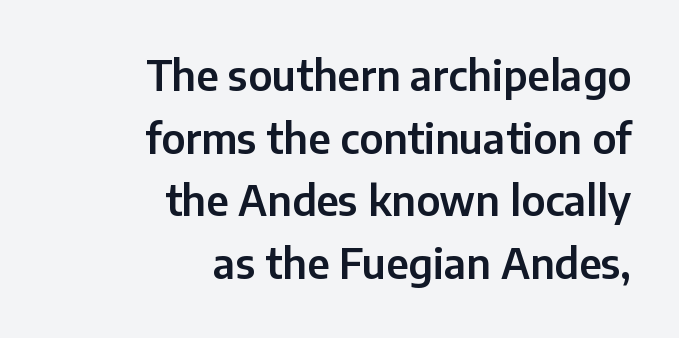
The image shows 41 px sans-serif type, upright; set right-aligned, normal line spacing (1.53x), normal letter spacing, not underlined; low stroke contrast and a medium x-height.
